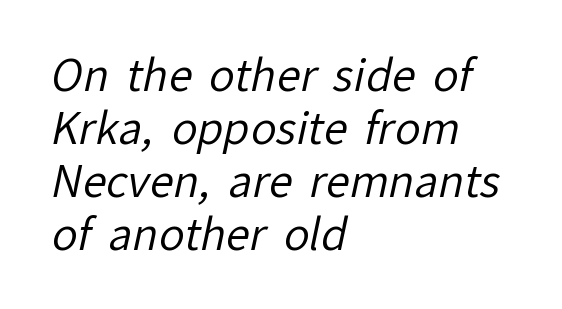
Grotesque or geometric, the face here clearly has no serifs. Visually the block forms a straight wall on the left and a jagged coastline on the right. The letters advance in unequal steps, a hallmark of proportional type. Students, note that the glyphs here touch the page at normal intervals.
